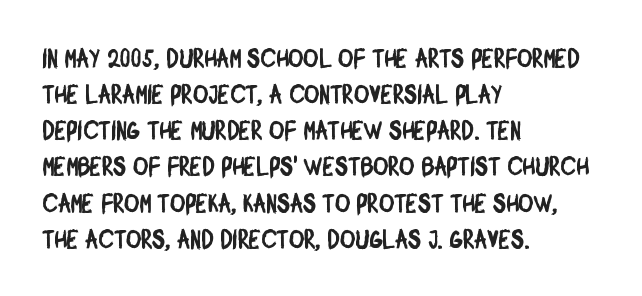
Q: Is the text underlined? A: No.
Q: How is the paragraph aligned? A: Left-aligned.
Q: Is the spacing between letters normal or unusually wide? A: Normal.
Q: Is the spacing between lines tight, normal or loose? A: Normal.
